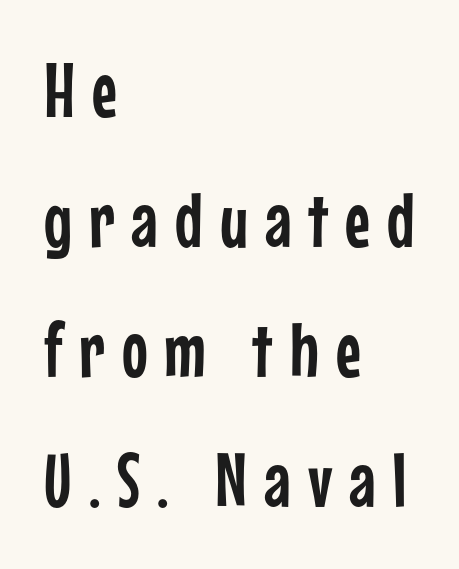
{"serif": "no", "italic": "no", "width": "condensed", "stroke_contrast": "low", "x_height": "medium", "monospaced": "no", "underline": "no", "align": "left", "line_spacing": "normal", "line_spacing_ratio": 1.69, "letter_spacing": "wide", "letter_spacing_em": 0.22, "glyph_px": 77}
